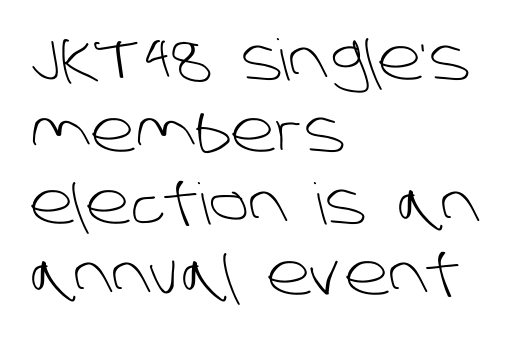
Q: Is the text bold? A: No.
Q: Is the typeface a serif or a sans-serif typeface? A: Sans-serif.
Q: Is the text underlined? A: No.
Q: How is the paragraph aligned? A: Left-aligned.
Q: Is the spacing between letters normal or unusually wide? A: Normal.
Q: Is the spacing between lines tight, normal or loose? A: Normal.
Q: Width (condensed, normal, or wide)? A: Normal.
Q: Stroke contrast? A: Low.
Q: x-height? A: Large.
Q: Monospaced? A: No.
